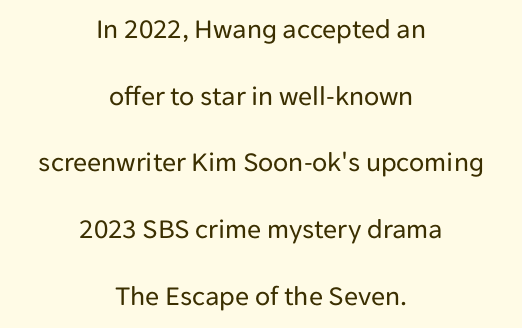
The image shows 28 px regular-weight sans-serif type, upright; set centered, loose line spacing (2.38x), normal letter spacing, not underlined; low stroke contrast and a medium x-height.
